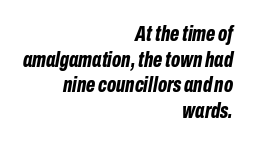
The image shows 22 px bold type, italic (leaning right); set right-aligned, line spacing 1.16x, normal letter spacing, not underlined.
